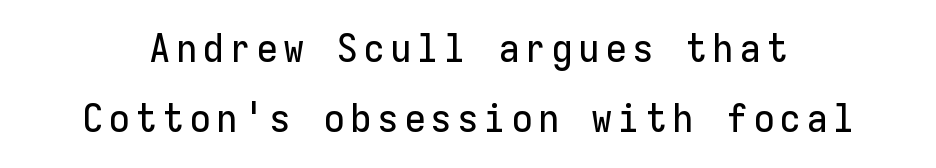
{"serif": "no", "italic": "no", "width": "normal", "stroke_contrast": "low", "x_height": "medium", "monospaced": "yes", "underline": "no", "line_spacing_ratio": 1.79, "glyph_px": 39}
